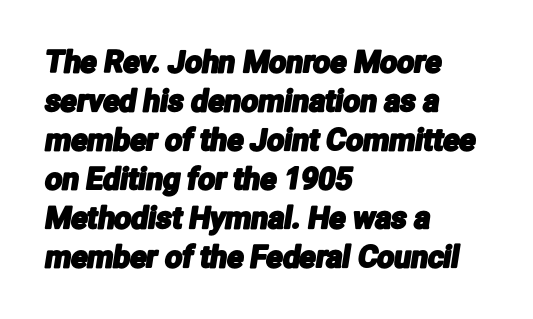
Horizontal bands of white between lines are of average thickness. The face used here is proportionally spaced, like ordinary book or web type. The glyphs are unaccompanied by any horizontal stroke below them. The letterforms sit shoulder to shoulder at normal distance. Does the type have serifs? No, each stem ends abruptly.
